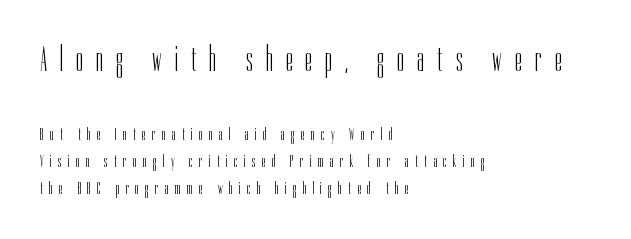
Inter-character spacing is expanded well beyond the font's built-in metrics. Notice how the stems are strictly vertical — no italics here. Regular leading. Is this a fixed-width face? No — the glyphs have proportional, varying widths.
